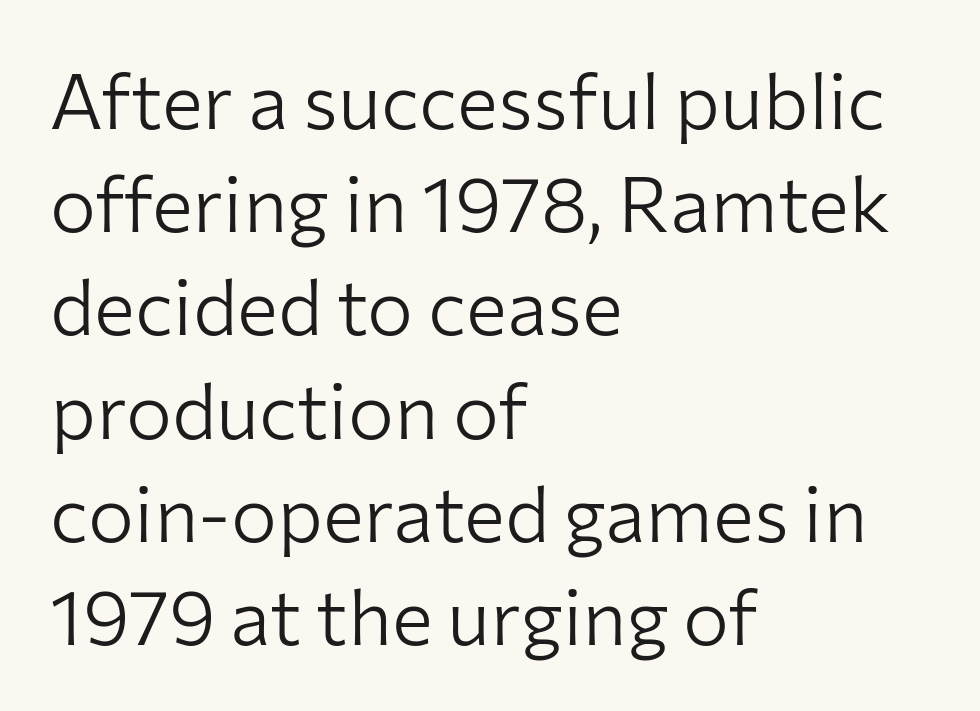
The image shows 77 px light sans-serif type, upright; set left-aligned, normal line spacing (1.34x), normal letter spacing, not underlined; low stroke contrast and a medium x-height.
